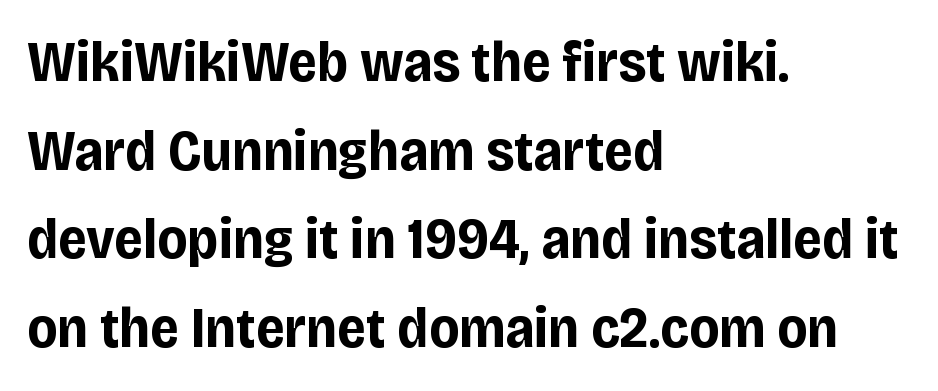
The image shows 58 px bold, condensed sans-serif type, upright; set left-aligned, normal line spacing (1.53x), normal letter spacing, not underlined; low stroke contrast and a large x-height.
